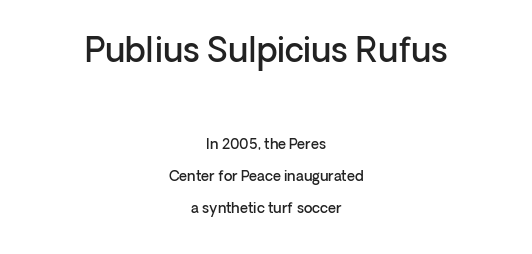
The paragraph has two soft edges and a firm central axis. The earlier block is typeset at a bigger size than the later block. Do the characters align in a grid? No, the font is proportional. Is the letter spacing exaggerated? No — it looks like the ordinary default. Posture: upright roman. The strokes are fattened partway — semibold, not bold.
